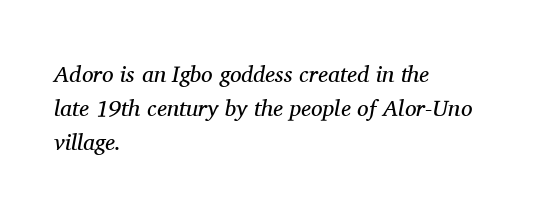
{"italic": "yes", "lean": "right", "slant_degrees": 11, "bold": "no", "underline": "no", "align": "left", "line_spacing": "normal", "line_spacing_ratio": 1.47, "letter_spacing": "normal", "letter_spacing_em": 0.0, "glyph_px": 23}
